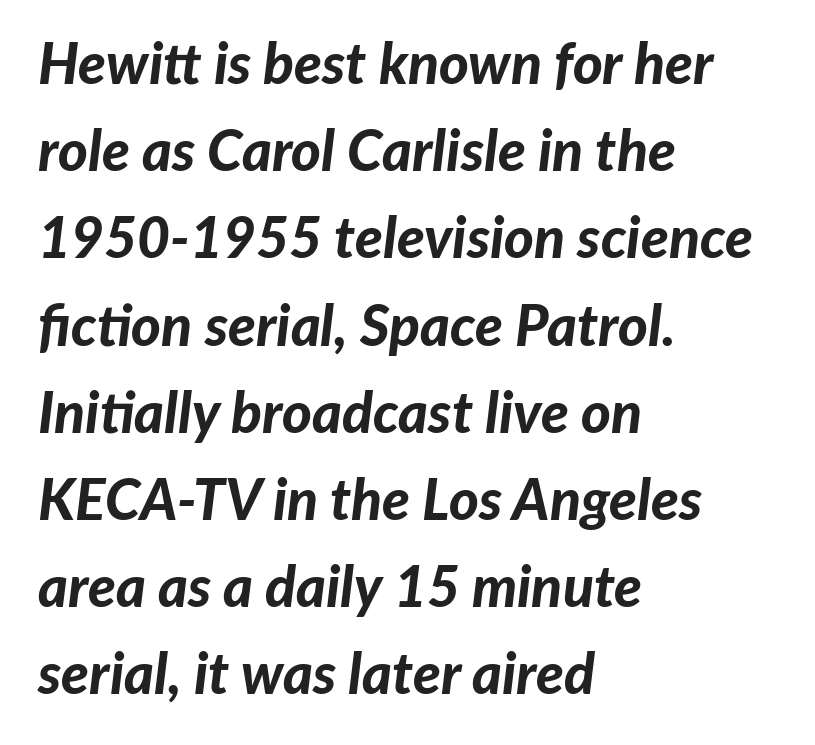
The image shows 57 px bold type, italic (leaning right); set left-aligned, normal line spacing (1.53x), normal letter spacing, not underlined; low stroke contrast and a medium x-height.
